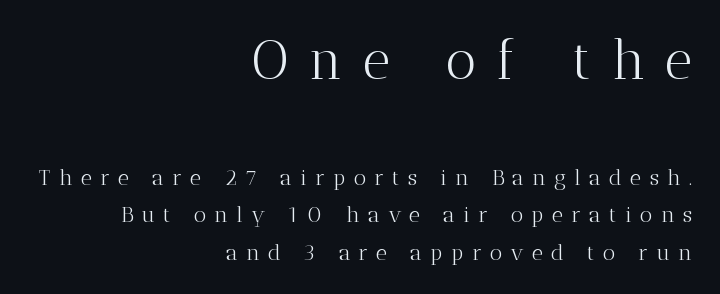
{"serif": "yes", "italic": "no", "bold": "no", "weight": "light", "width": "normal", "stroke_contrast": "medium", "x_height": "medium", "monospaced": "no", "underline": "no", "align": "right", "line_spacing_ratio": 1.71, "letter_spacing": "wide", "letter_spacing_em": 0.37, "larger_block": "first", "size_ratio": 2.45, "glyph_px": 54}
